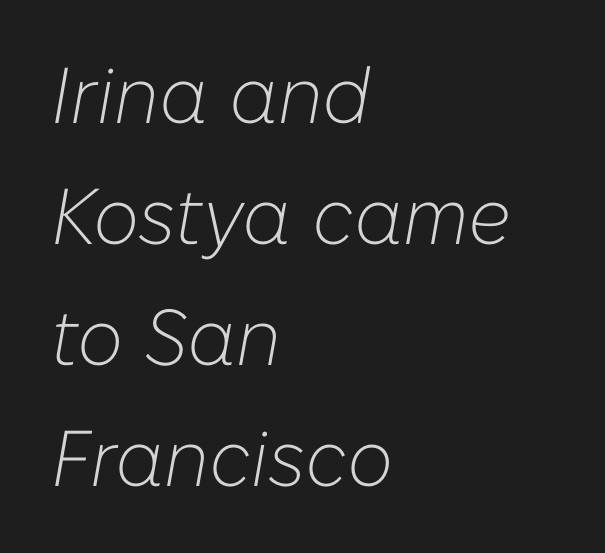
{"italic": "yes", "lean": "right", "slant_degrees": 10, "bold": "no", "weight": "light", "width": "normal", "stroke_contrast": "low", "x_height": "medium", "monospaced": "no", "underline": "no", "align": "left", "line_spacing": "normal", "line_spacing_ratio": 1.53, "letter_spacing": "normal", "letter_spacing_em": 0.0, "glyph_px": 79}
